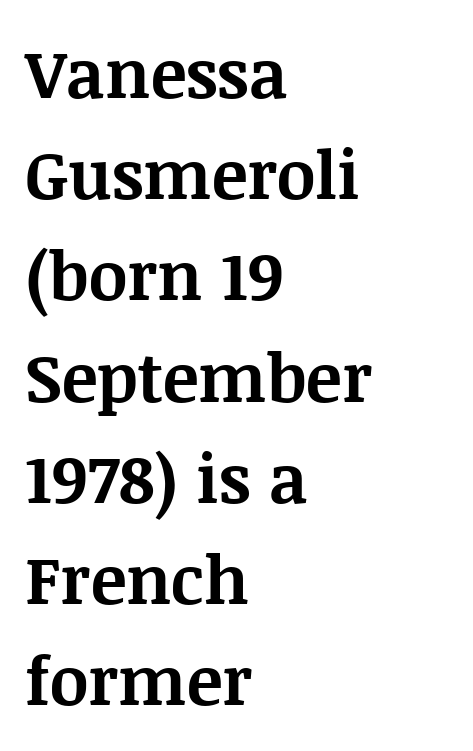
The image shows 67 px bold serif type, upright; set left-aligned, normal line spacing (1.51x), normal letter spacing, not underlined; medium stroke contrast and a large x-height.
